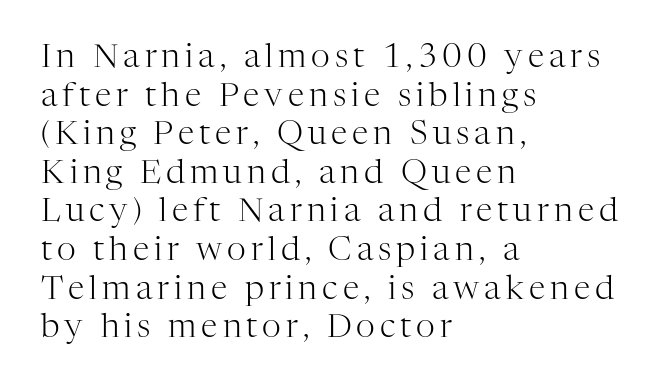
The image shows 33 px light serif type, upright; set left-aligned, line spacing 1.17x, not underlined; high stroke contrast and a medium x-height.
